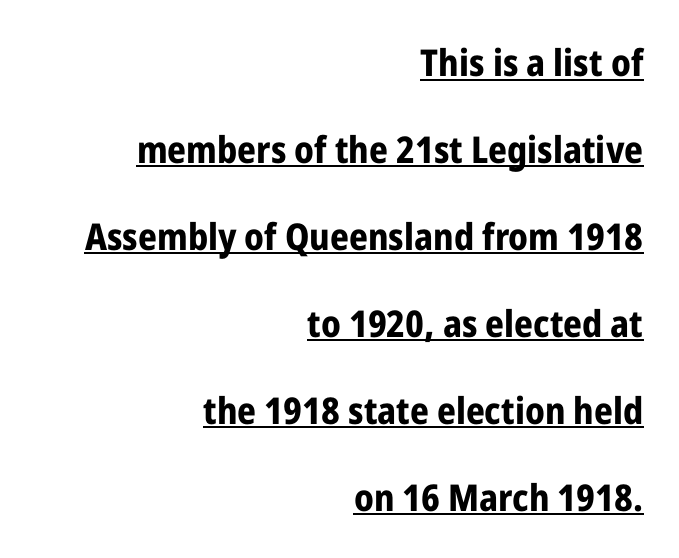
{"serif": "no", "italic": "no", "bold": "yes", "weight": "bold", "width": "condensed", "stroke_contrast": "low", "x_height": "medium", "monospaced": "no", "underline": "yes", "align": "right", "line_spacing": "loose", "line_spacing_ratio": 2.35, "letter_spacing": "normal", "letter_spacing_em": 0.0, "glyph_px": 37}
